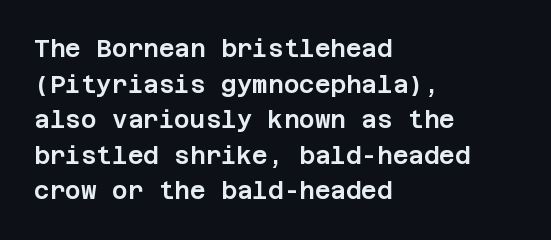
The image shows 24 px text type, upright; set left-aligned, normal line spacing (1.48x), normal letter spacing, not underlined.
